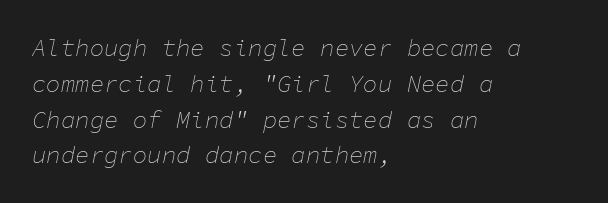
Q: Is the text bold? A: No.
Q: Is the text italic (slanted)? A: Yes, it leans right by about 11 degrees.
Q: Is the text underlined? A: No.
Q: How is the paragraph aligned? A: Left-aligned.
Q: Is the spacing between letters normal or unusually wide? A: Normal.
Q: Is the spacing between lines tight, normal or loose? A: Normal.
